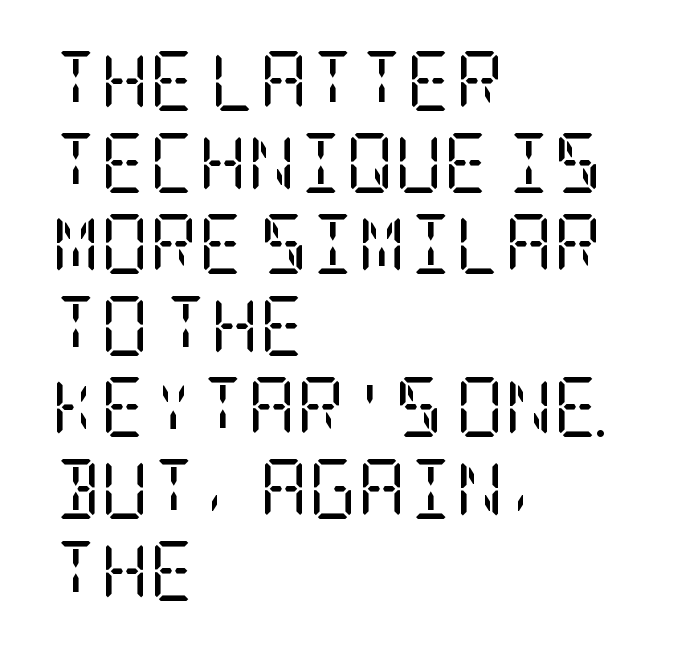
Q: Is the text bold? A: No.
Q: Is the text italic (slanted)? A: No, it is upright.
Q: Is the typeface a serif or a sans-serif typeface? A: Serif.
Q: Is the text underlined? A: No.
Q: How is the paragraph aligned? A: Left-aligned.
Q: Is the spacing between letters normal or unusually wide? A: Normal.
Q: Is the spacing between lines tight, normal or loose? A: Normal.
Q: Width (condensed, normal, or wide)? A: Condensed.
Q: Stroke contrast? A: Low.
Q: x-height? A: Large.
